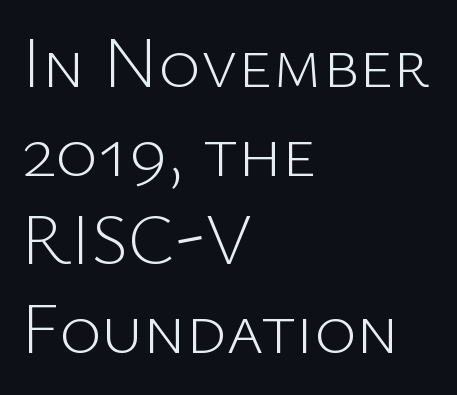
Q: Is the text bold? A: No.
Q: Is the text italic (slanted)? A: No, it is upright.
Q: Is the typeface a serif or a sans-serif typeface? A: Sans-serif.
Q: Is the text underlined? A: No.
Q: How is the paragraph aligned? A: Left-aligned.
Q: Is the spacing between letters normal or unusually wide? A: Normal.
Q: Width (condensed, normal, or wide)? A: Normal.
Q: Stroke contrast? A: Low.
Q: x-height? A: Medium.
Q: Monospaced? A: No.
